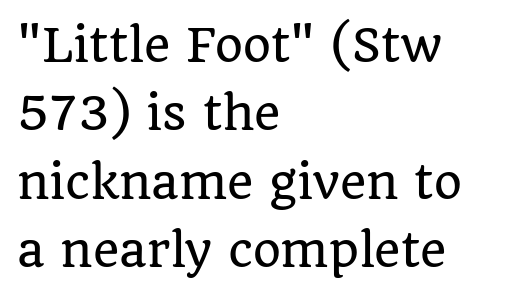
The image shows 45 px serif type, upright; set left-aligned, normal line spacing (1.52x), normal letter spacing, not underlined; low stroke contrast and a large x-height.
